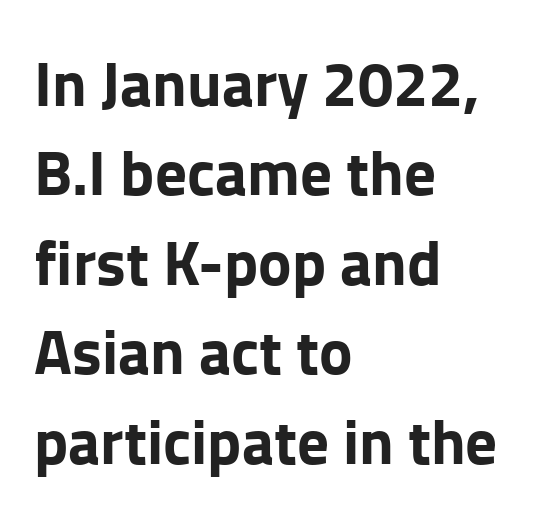
Q: Is the text bold? A: Yes.
Q: Is the text italic (slanted)? A: No, it is upright.
Q: Is the typeface a serif or a sans-serif typeface? A: Sans-serif.
Q: Is the text underlined? A: No.
Q: How is the paragraph aligned? A: Left-aligned.
Q: Is the spacing between letters normal or unusually wide? A: Normal.
Q: Is the spacing between lines tight, normal or loose? A: Normal.
Q: Width (condensed, normal, or wide)? A: Normal.
Q: Stroke contrast? A: Low.
Q: x-height? A: Medium.
Q: Monospaced? A: No.
